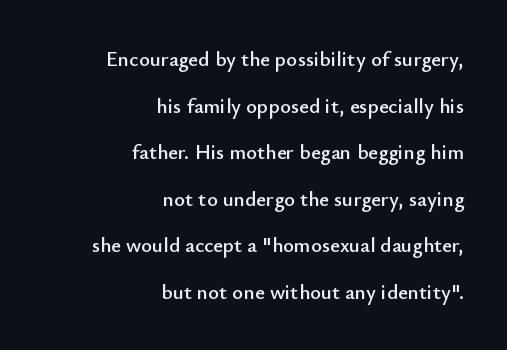
Q: Is the text italic (slanted)? A: No, it is upright.
Q: Is the text underlined? A: No.
Q: How is the paragraph aligned? A: Right-aligned.
Q: Is the spacing between letters normal or unusually wide? A: Normal.
Q: Is the spacing between lines tight, normal or loose? A: Loose.
